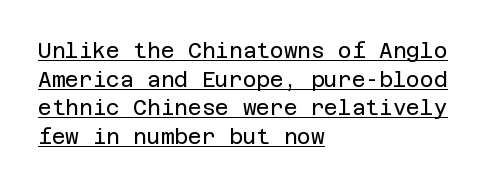
Every word sits above its own underline. A light-to-regular cut is what we see here. Words appear dense and cohesive because spacing is normal. This is the regular roman posture of the typeface.
